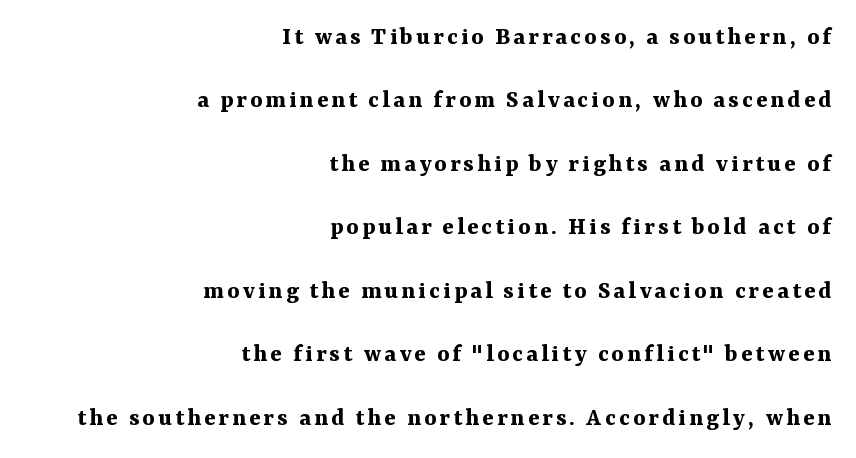
The image shows 26 px bold type, upright; set right-aligned, loose line spacing (2.44x), not underlined.
